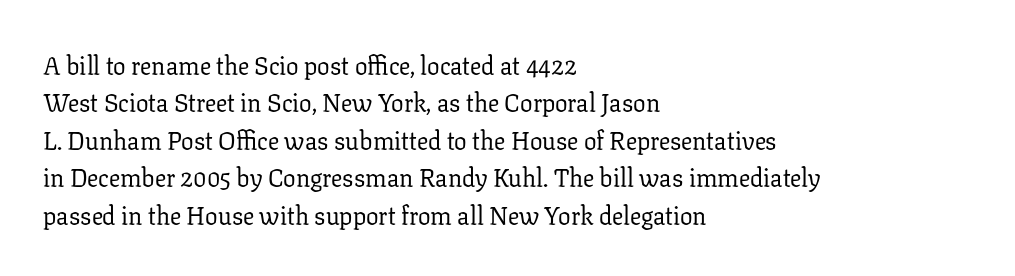
{"italic": "no", "bold": "no", "underline": "no", "align": "left", "line_spacing": "normal", "line_spacing_ratio": 1.5, "letter_spacing": "normal", "letter_spacing_em": 0.0, "glyph_px": 25}
